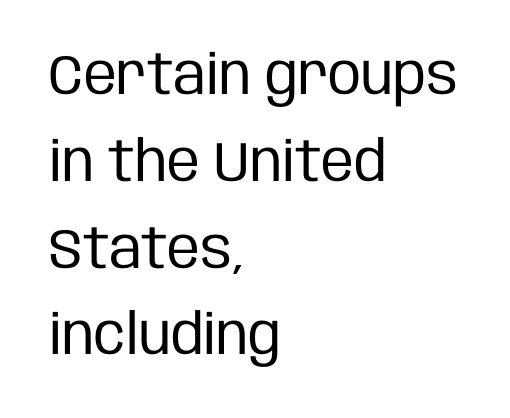
Q: Is the text bold? A: No.
Q: Is the text italic (slanted)? A: No, it is upright.
Q: Is the typeface a serif or a sans-serif typeface? A: Sans-serif.
Q: Is the text underlined? A: No.
Q: How is the paragraph aligned? A: Left-aligned.
Q: Is the spacing between letters normal or unusually wide? A: Normal.
Q: Is the spacing between lines tight, normal or loose? A: Normal.
Q: Width (condensed, normal, or wide)? A: Condensed.
Q: Stroke contrast? A: Low.
Q: x-height? A: Large.
Q: Monospaced? A: No.
